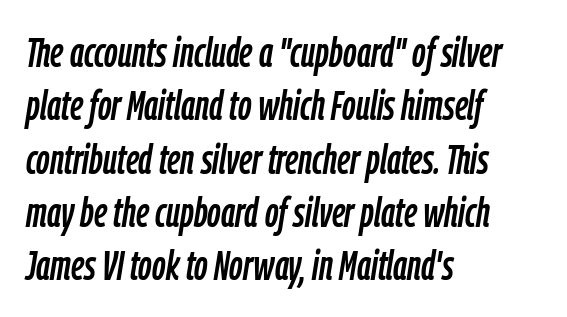
Glyph-to-glyph distance matches everyday printed text. These lines are rendered in a variable-pitch font. The font's italic variant was chosen for this text. Honestly, there is no underline to notice here at all. Casual observation: everything's shoved over to the left.
